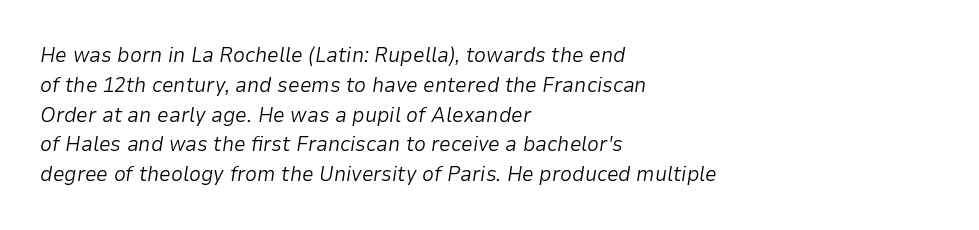
Line beginnings align vertically; line endings do not. The strokes carry an ordinary text weight at most. Observe the ordinary spacing: letters are neighbours, not strangers. In terms of leading, this rendering sits right in the middle. Clear beneath every line of the passage.
